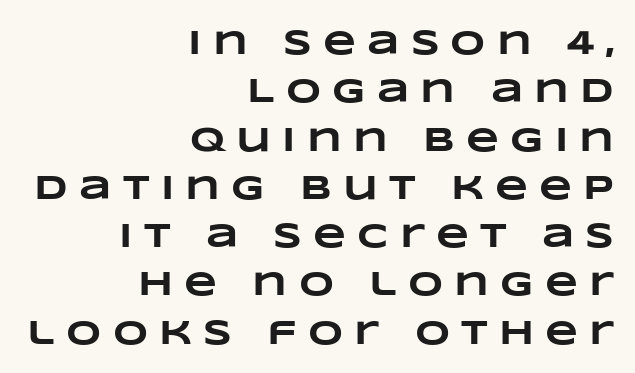
Q: Is the text bold? A: Yes.
Q: Is the text underlined? A: No.
Q: How is the paragraph aligned? A: Right-aligned.
Q: Is the spacing between letters normal or unusually wide? A: Unusually wide.
Q: Is the spacing between lines tight, normal or loose? A: Normal.
Q: Width (condensed, normal, or wide)? A: Wide.
Q: Stroke contrast? A: Low.
Q: x-height? A: Large.
Q: Monospaced? A: No.
